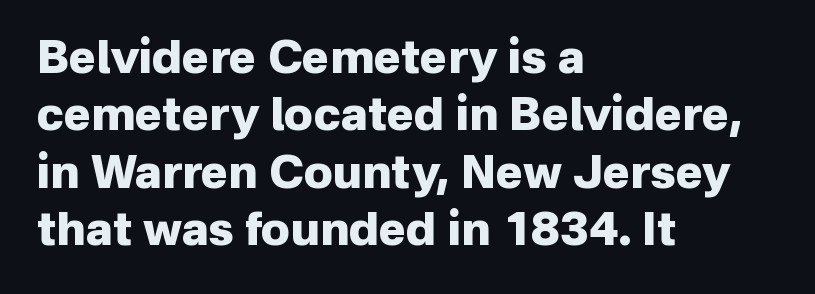
The image shows 46 px heavy sans-serif type, upright; set left-aligned, normal line spacing (1.25x), normal letter spacing, not underlined; low stroke contrast and a medium x-height.
